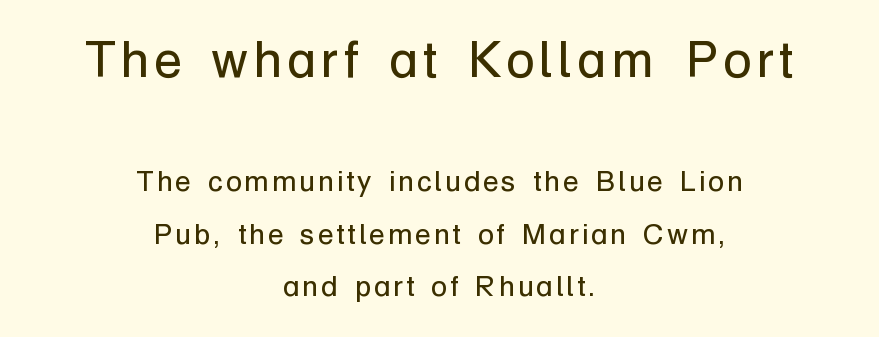
The image shows 51 px regular-weight sans-serif type, upright; set centered, line spacing 1.81x, not underlined; the first (top) block is 1.76x larger; low stroke contrast and a medium x-height.
